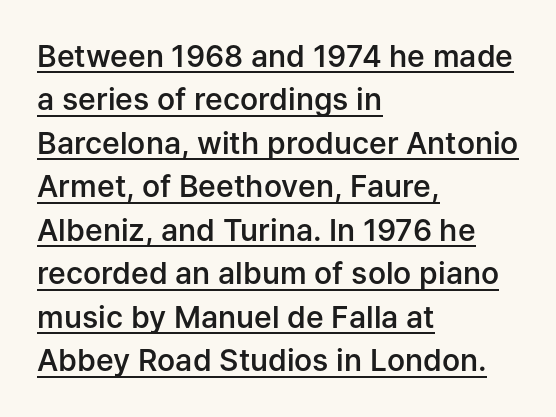
The image shows 30 px semibold sans-serif type, upright; set left-aligned, normal line spacing (1.45x), normal letter spacing, underlined; low stroke contrast and a medium x-height.
